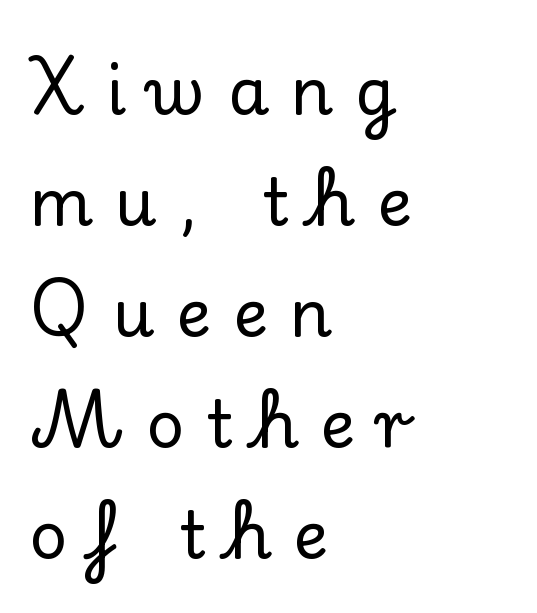
The image shows 66 px serif type, upright; set left-aligned, normal line spacing (1.68x), unusually wide letter spacing (+0.33 em), not underlined; low stroke contrast and a small x-height.
